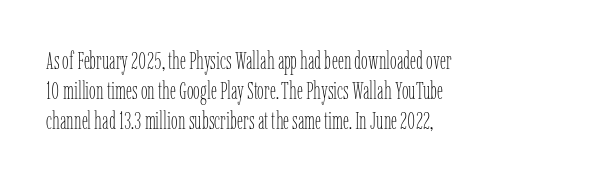
{"italic": "no", "bold": "no", "underline": "no", "align": "left", "line_spacing_ratio": 1.24, "letter_spacing": "normal", "letter_spacing_em": 0.0, "glyph_px": 24}
